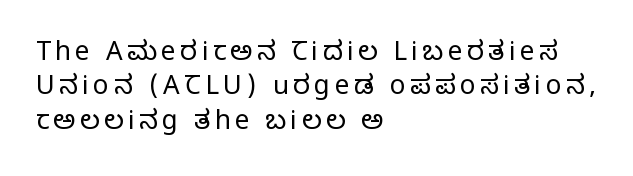
{"italic": "no", "bold": "no", "underline": "no", "align": "left", "line_spacing": "normal", "line_spacing_ratio": 1.32, "glyph_px": 26}
